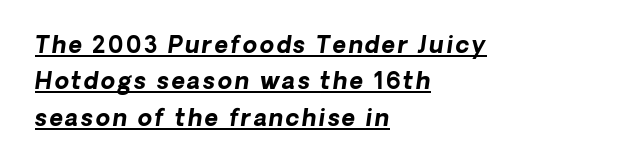
The image shows 23 px bold type; set left-aligned, normal line spacing (1.58x), underlined.
